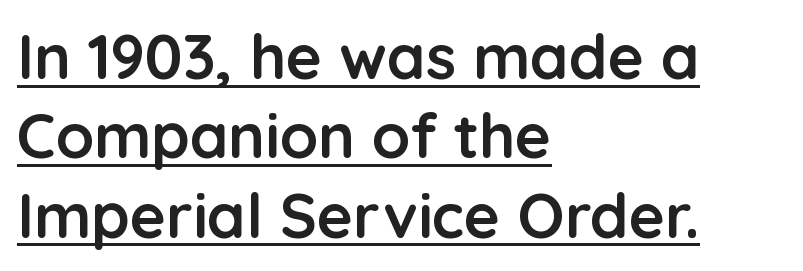
Q: Is the text bold? A: Yes.
Q: Is the text italic (slanted)? A: No, it is upright.
Q: Is the typeface a serif or a sans-serif typeface? A: Sans-serif.
Q: Is the text underlined? A: Yes.
Q: How is the paragraph aligned? A: Left-aligned.
Q: Is the spacing between letters normal or unusually wide? A: Normal.
Q: Is the spacing between lines tight, normal or loose? A: Normal.
Q: Width (condensed, normal, or wide)? A: Normal.
Q: Stroke contrast? A: Low.
Q: x-height? A: Medium.
Q: Monospaced? A: No.
